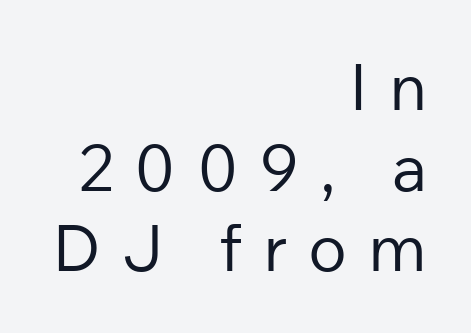
The image shows 65 px regular-weight sans-serif type, upright; set right-aligned, line spacing 1.24x, unusually wide letter spacing (+0.32 em), not underlined; low stroke contrast and a medium x-height.
